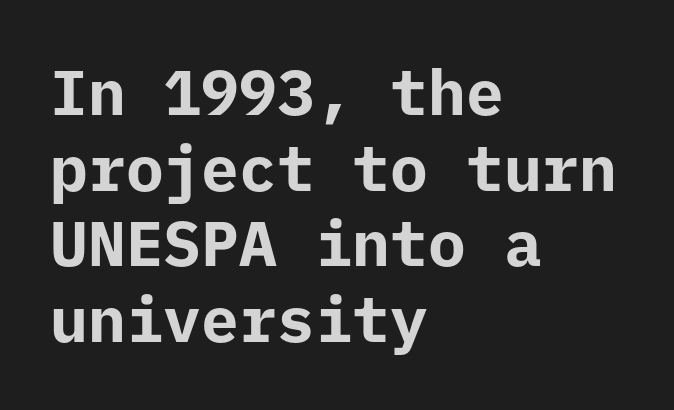
{"serif": "no", "italic": "no", "bold": "yes", "weight": "bold", "width": "normal", "stroke_contrast": "low", "x_height": "medium", "monospaced": "yes", "underline": "no", "align": "left", "line_spacing_ratio": 1.2, "letter_spacing": "normal", "letter_spacing_em": 0.0, "glyph_px": 63}
